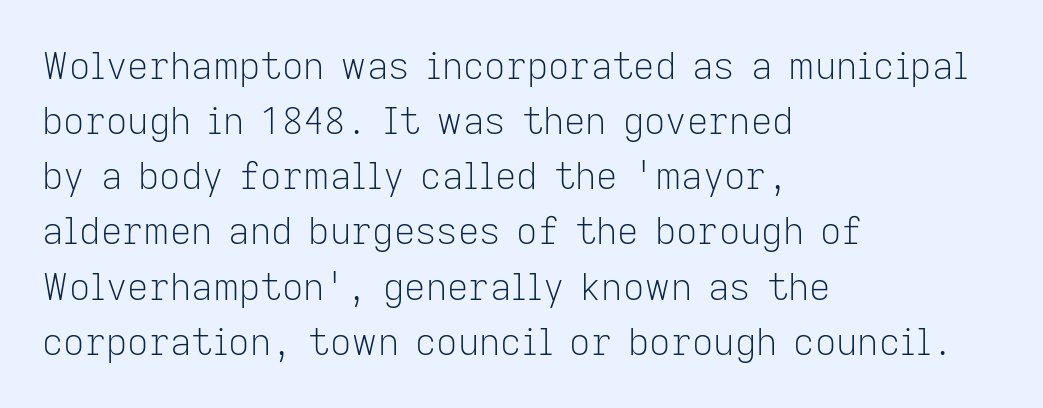
The image shows 37 px light sans-serif type, upright; set left-aligned, normal line spacing (1.49x), normal letter spacing, not underlined; low stroke contrast and a medium x-height.
